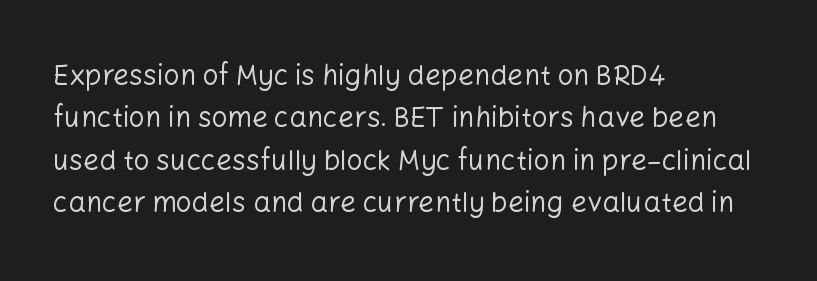
Q: Is the text bold? A: No.
Q: Is the text italic (slanted)? A: No, it is upright.
Q: Is the typeface a serif or a sans-serif typeface? A: Sans-serif.
Q: Is the text underlined? A: No.
Q: How is the paragraph aligned? A: Left-aligned.
Q: Is the spacing between letters normal or unusually wide? A: Normal.
Q: Is the spacing between lines tight, normal or loose? A: Normal.
Q: Width (condensed, normal, or wide)? A: Normal.
Q: Stroke contrast? A: Low.
Q: x-height? A: Medium.
Q: Monospaced? A: No.
